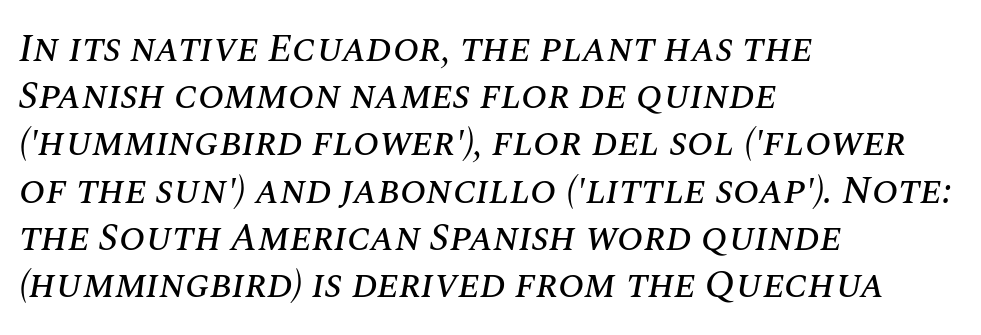
The image shows 39 px text type, italic (leaning right); set left-aligned, line spacing 1.21x, normal letter spacing, not underlined; medium stroke contrast and a large x-height.
